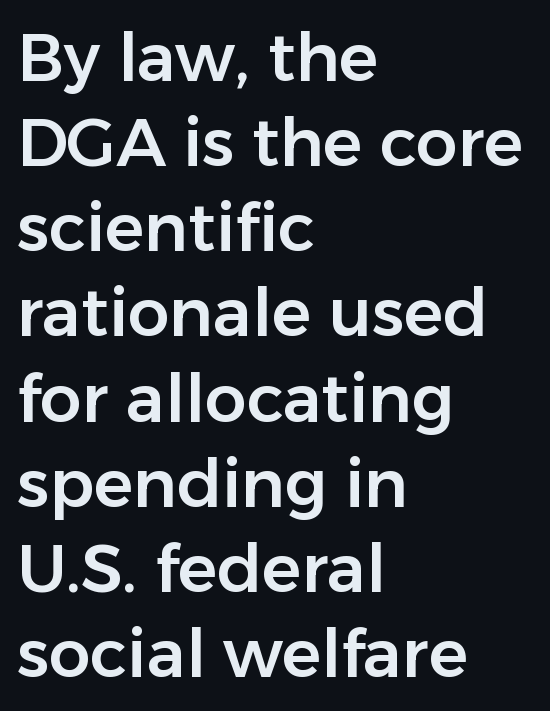
Clear beneath every line of the passage. Check where the strokes stop: nothing finishes them off — pure sans. The typesetter chose a ragged-right arrangement here. Posture: straight, roman, zero tilt. Here the designer chose a conventional face with non-uniform glyph widths.
